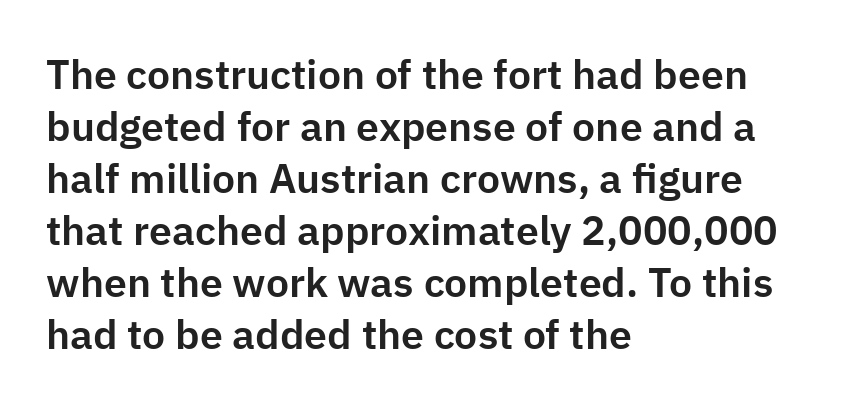
The image shows 41 px sans-serif type, upright; set left-aligned, normal line spacing (1.27x), normal letter spacing, not underlined; low stroke contrast and a medium x-height.
